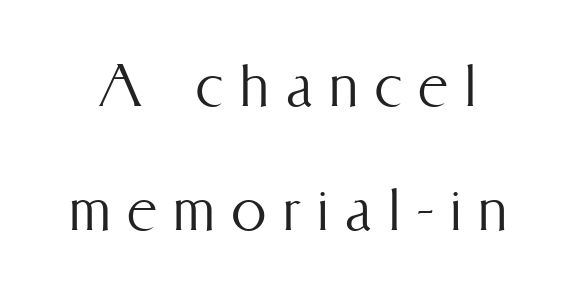
The image shows 71 px light, condensed type, upright; set line spacing 1.75x, unusually wide letter spacing (+0.23 em), not underlined; medium stroke contrast and a medium x-height.
